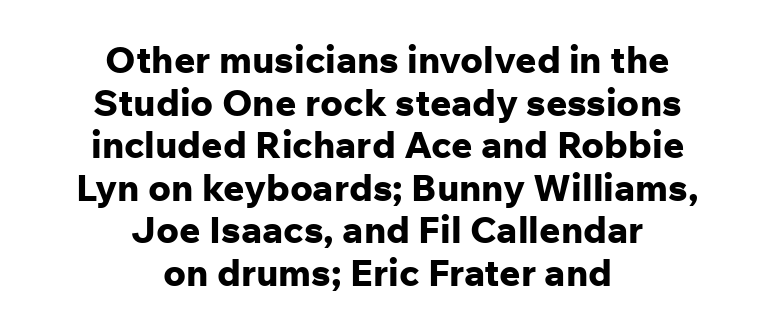
{"serif": "no", "italic": "no", "bold": "yes", "weight": "bold", "width": "normal", "stroke_contrast": "low", "x_height": "medium", "monospaced": "no", "underline": "no", "align": "center", "line_spacing": "tight", "line_spacing_ratio": 1.15, "letter_spacing": "normal", "letter_spacing_em": 0.0, "glyph_px": 37}
